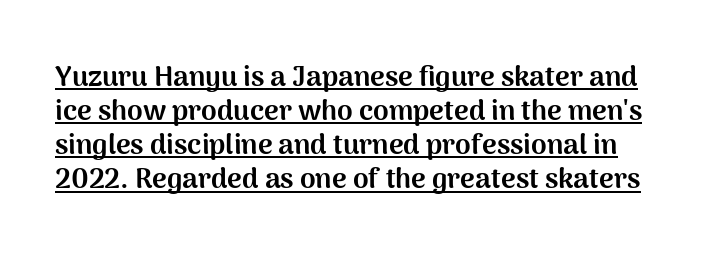
Q: Is the text bold? A: Yes.
Q: Is the text italic (slanted)? A: No, it is upright.
Q: Is the typeface a serif or a sans-serif typeface? A: Sans-serif.
Q: Is the text underlined? A: Yes.
Q: Is the spacing between letters normal or unusually wide? A: Normal.
Q: Width (condensed, normal, or wide)? A: Normal.
Q: Stroke contrast? A: Medium.
Q: x-height? A: Medium.
Q: Monospaced? A: No.
